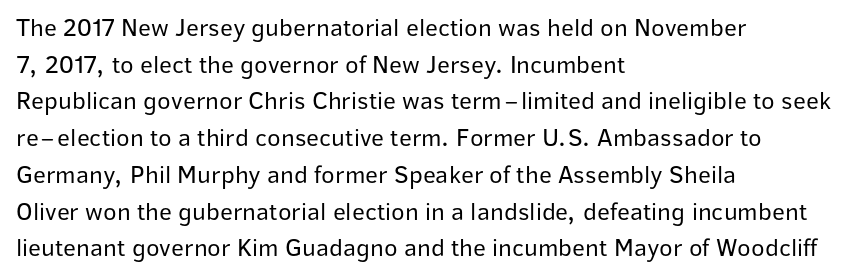
Weight: in the light-to-regular range. In CSS terms this would be text-align: left. The letters stand straight up with perfectly vertical stems. Each new line begins a customary step beneath the previous one. Characters follow at the spacing the type designer built in.
